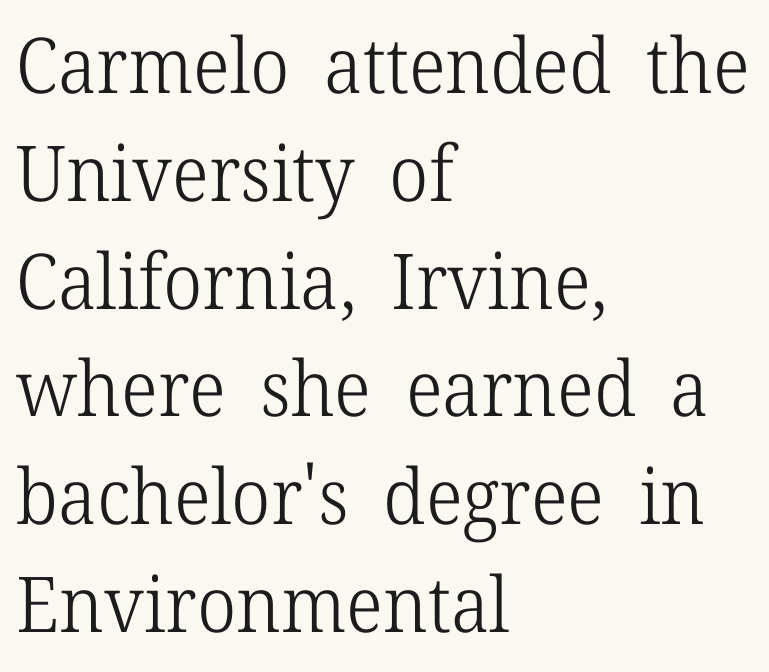
{"serif": "yes", "italic": "no", "bold": "no", "weight": "light", "width": "normal", "stroke_contrast": "low", "x_height": "medium", "monospaced": "no", "underline": "no", "align": "left", "line_spacing": "normal", "line_spacing_ratio": 1.4, "letter_spacing": "normal", "letter_spacing_em": 0.0, "glyph_px": 77}
